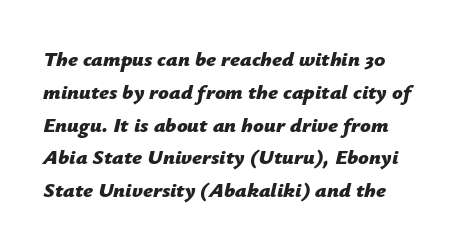
The image shows 21 px bold type, italic (leaning right); set left-aligned, normal line spacing (1.56x), normal letter spacing, not underlined.
